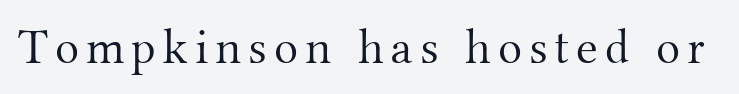
Bare-footed words on every line. A typesetter would label this face a serif. Is this a fixed-width face? No — the glyphs have proportional, varying widths. It's the straight-up-and-down kind of type. No heavy texture on the line: the type isn't bold.
